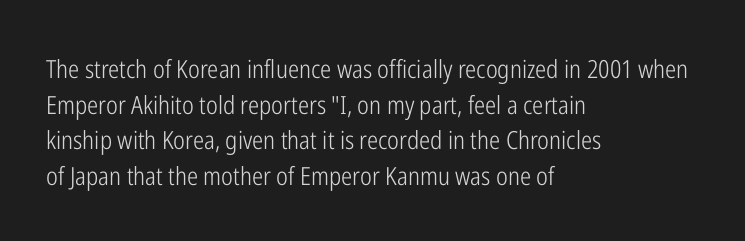
Q: Is the text bold? A: No.
Q: Is the text italic (slanted)? A: No, it is upright.
Q: Is the text underlined? A: No.
Q: How is the paragraph aligned? A: Left-aligned.
Q: Is the spacing between letters normal or unusually wide? A: Normal.
Q: Is the spacing between lines tight, normal or loose? A: Normal.
